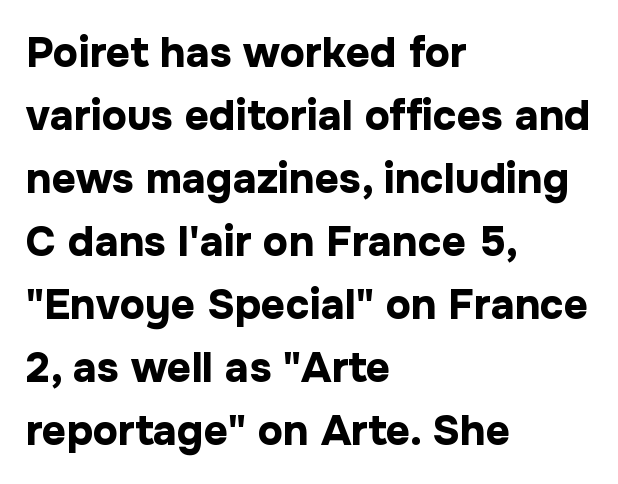
Q: Is the text bold? A: Yes.
Q: Is the text italic (slanted)? A: No, it is upright.
Q: Is the typeface a serif or a sans-serif typeface? A: Sans-serif.
Q: Is the text underlined? A: No.
Q: How is the paragraph aligned? A: Left-aligned.
Q: Is the spacing between letters normal or unusually wide? A: Normal.
Q: Is the spacing between lines tight, normal or loose? A: Normal.
Q: Width (condensed, normal, or wide)? A: Normal.
Q: Stroke contrast? A: Low.
Q: x-height? A: Medium.
Q: Monospaced? A: No.
